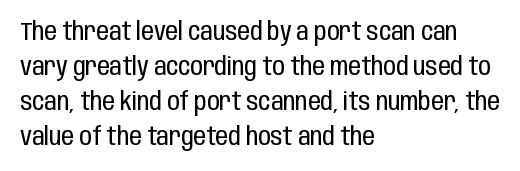
The image shows 25 px text type, upright; set left-aligned, normal line spacing (1.4x), normal letter spacing, not underlined.
